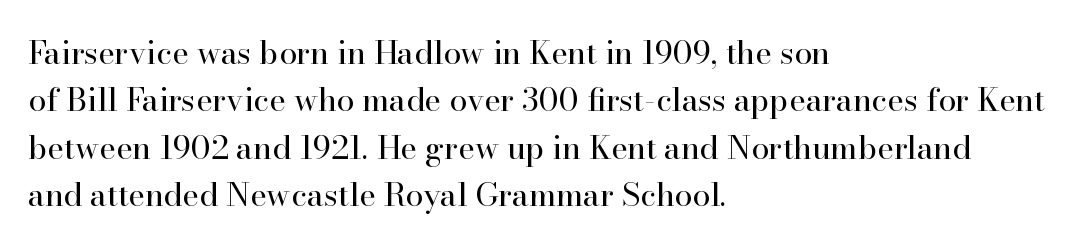
This sample is left-justified, so line endings fall wherever the words run out. Rows of type keep a routine distance in the vertical direction. Glance below the letters and you will spot only blank space. This sample has the flowing, uneven cadence of proportional lettering. Font category for this specimen: serif.
